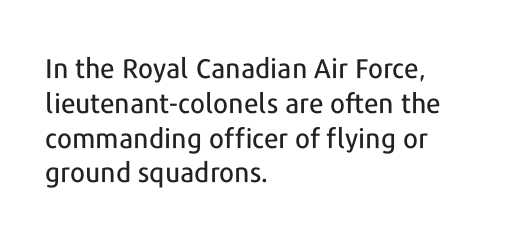
Q: Is the text italic (slanted)? A: No, it is upright.
Q: Is the text underlined? A: No.
Q: How is the paragraph aligned? A: Left-aligned.
Q: Is the spacing between letters normal or unusually wide? A: Normal.
Q: Is the spacing between lines tight, normal or loose? A: Normal.
